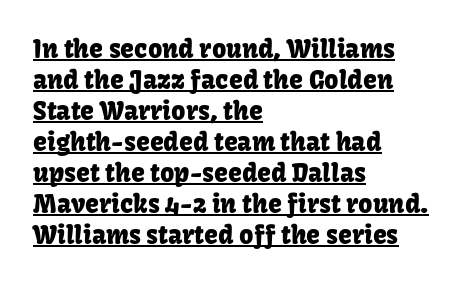
{"italic": "no", "underline": "yes", "align": "left", "line_spacing_ratio": 1.24, "letter_spacing": "normal", "letter_spacing_em": 0.0, "glyph_px": 25}
